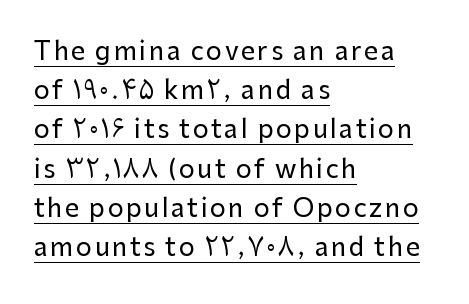
{"italic": "no", "underline": "yes", "align": "left", "line_spacing": "normal", "line_spacing_ratio": 1.57, "glyph_px": 25}
